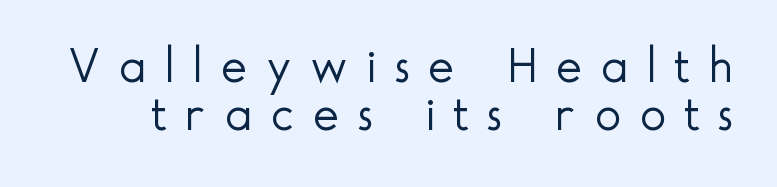
The image shows 50 px light sans-serif type, upright; set tight line spacing (0.96x), unusually wide letter spacing (+0.37 em), not underlined; a small x-height.
